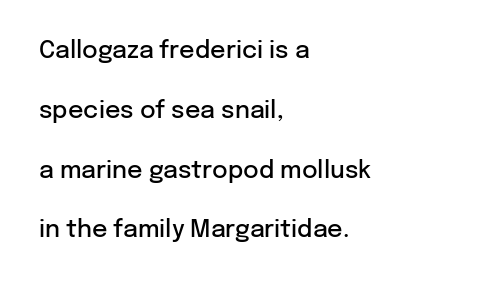
{"italic": "no", "bold": "semi", "underline": "no", "align": "left", "line_spacing": "loose", "line_spacing_ratio": 2.49, "letter_spacing": "normal", "letter_spacing_em": 0.0, "glyph_px": 24}
